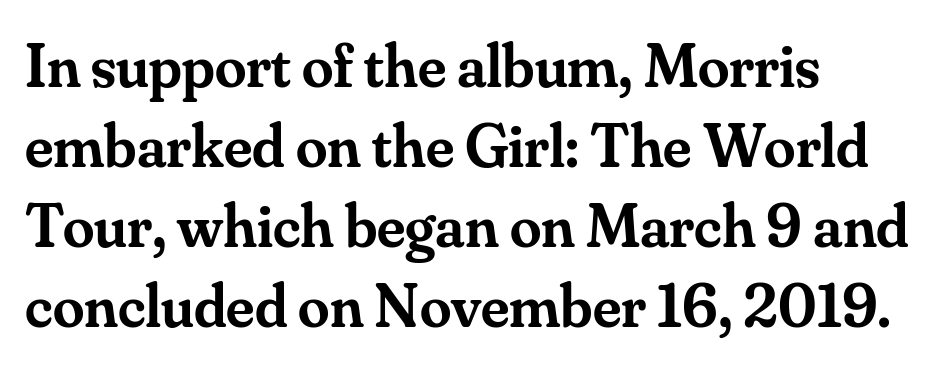
Q: Is the text bold? A: Semi-bold.
Q: Is the text italic (slanted)? A: No, it is upright.
Q: Is the typeface a serif or a sans-serif typeface? A: Serif.
Q: Is the text underlined? A: No.
Q: How is the paragraph aligned? A: Left-aligned.
Q: Is the spacing between letters normal or unusually wide? A: Normal.
Q: Is the spacing between lines tight, normal or loose? A: Normal.
Q: Width (condensed, normal, or wide)? A: Normal.
Q: Stroke contrast? A: Medium.
Q: x-height? A: Small.
Q: Monospaced? A: No.
